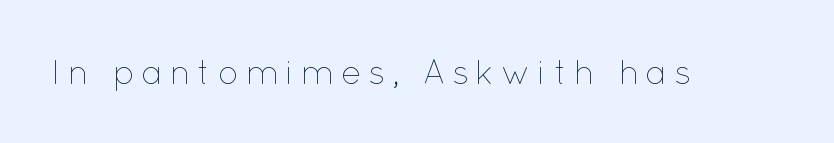
The image shows 34 px thin type, upright; set unusually wide letter spacing (+0.2 em), not underlined; low stroke contrast and a medium x-height.
